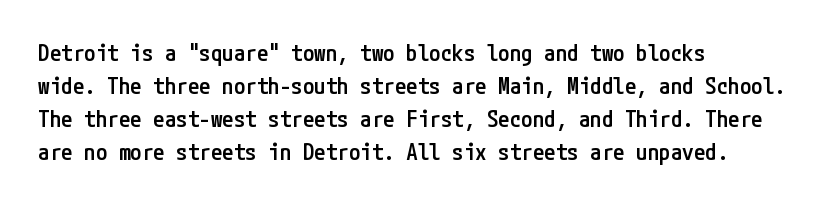
{"italic": "no", "bold": "semi", "underline": "no", "align": "left", "line_spacing": "normal", "line_spacing_ratio": 1.43, "letter_spacing": "normal", "letter_spacing_em": 0.0, "glyph_px": 23}
